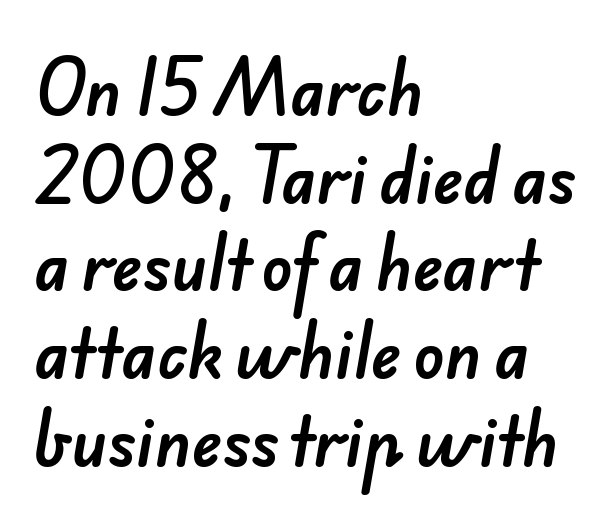
{"serif": "no", "width": "normal", "stroke_contrast": "low", "x_height": "small", "monospaced": "no", "underline": "no", "align": "left", "line_spacing": "normal", "line_spacing_ratio": 1.37, "letter_spacing": "normal", "letter_spacing_em": 0.0, "glyph_px": 64}
